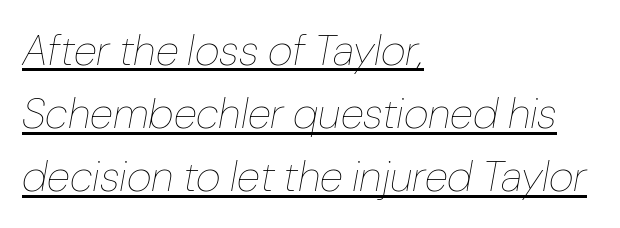
Q: Is the text bold? A: No.
Q: Is the text italic (slanted)? A: Yes, it leans right by about 10 degrees.
Q: Is the text underlined? A: Yes.
Q: How is the paragraph aligned? A: Left-aligned.
Q: Is the spacing between letters normal or unusually wide? A: Normal.
Q: Is the spacing between lines tight, normal or loose? A: Normal.
Q: Width (condensed, normal, or wide)? A: Normal.
Q: Stroke contrast? A: Low.
Q: x-height? A: Medium.
Q: Monospaced? A: No.
